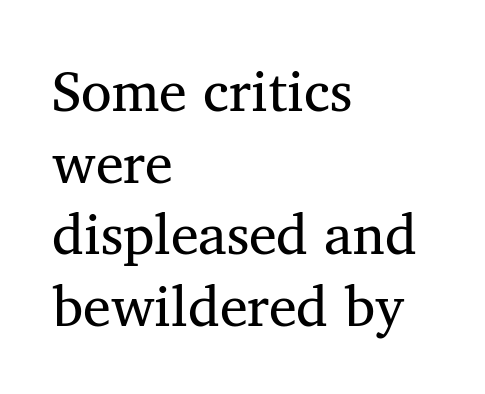
The image shows 56 px regular-weight serif type; set left-aligned, normal line spacing (1.28x), normal letter spacing, not underlined; medium stroke contrast and a medium x-height.
